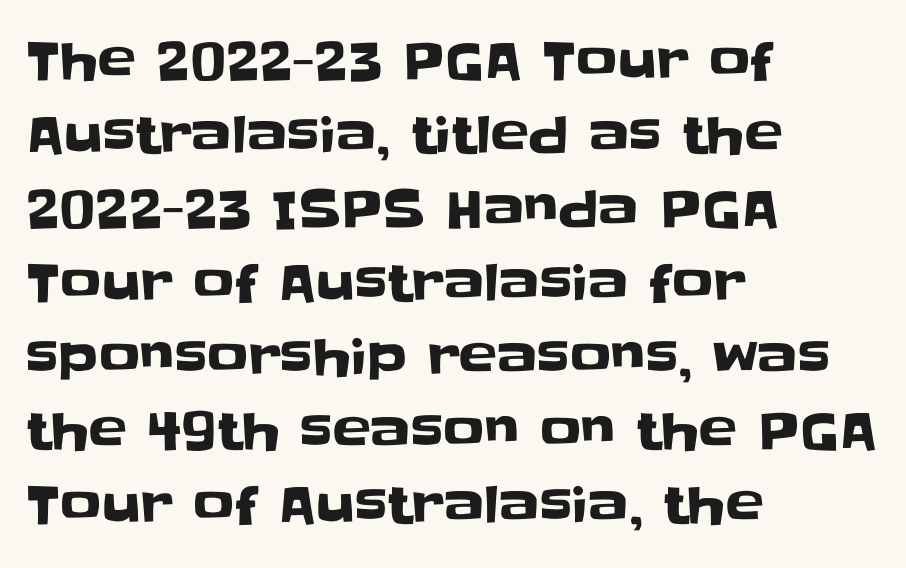
{"serif": "no", "italic": "no", "width": "normal", "stroke_contrast": "low", "x_height": "large", "monospaced": "no", "underline": "no", "align": "left", "line_spacing": "normal", "line_spacing_ratio": 1.45, "letter_spacing": "normal", "letter_spacing_em": 0.0, "glyph_px": 51}
